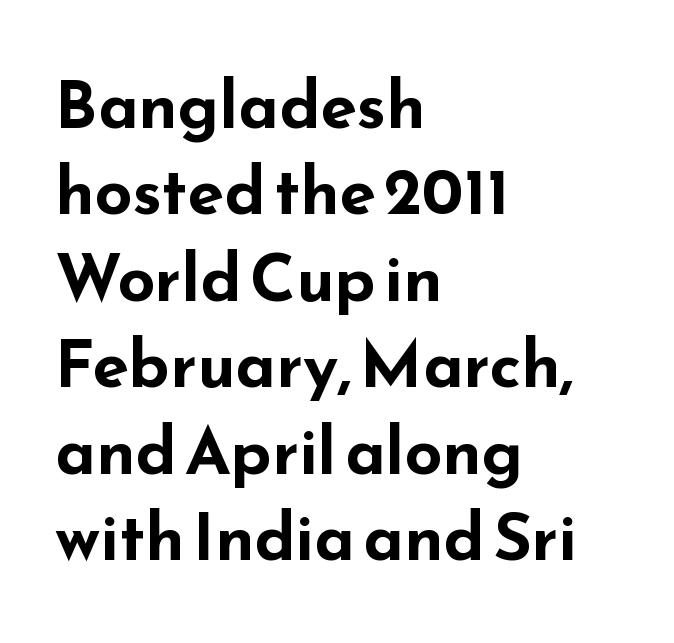
The image shows 66 px bold, wide sans-serif type, upright; set left-aligned, normal line spacing (1.31x), normal letter spacing, not underlined; low stroke contrast and a small x-height.
